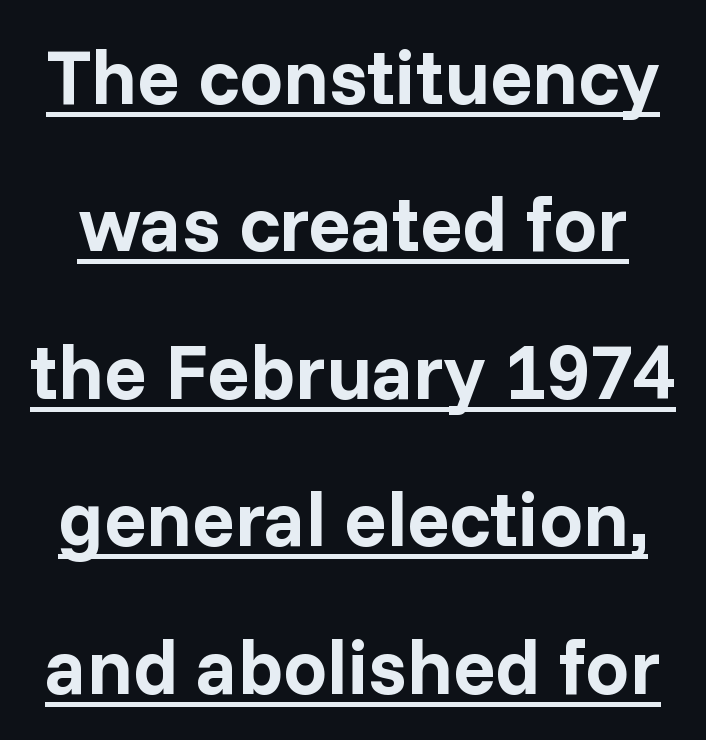
Q: Is the text bold? A: Yes.
Q: Is the text italic (slanted)? A: No, it is upright.
Q: Is the typeface a serif or a sans-serif typeface? A: Sans-serif.
Q: Is the text underlined? A: Yes.
Q: Is the spacing between letters normal or unusually wide? A: Normal.
Q: Width (condensed, normal, or wide)? A: Normal.
Q: Stroke contrast? A: Low.
Q: x-height? A: Medium.
Q: Monospaced? A: No.
